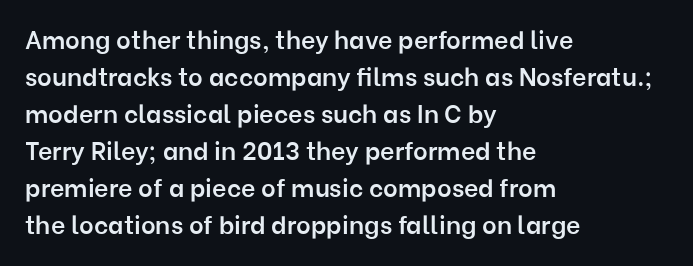
Posture: upright roman. The string is rendered with underlining switched off. Layout note: lines flush left. The line texture is even and compact thanks to regular tracking.
